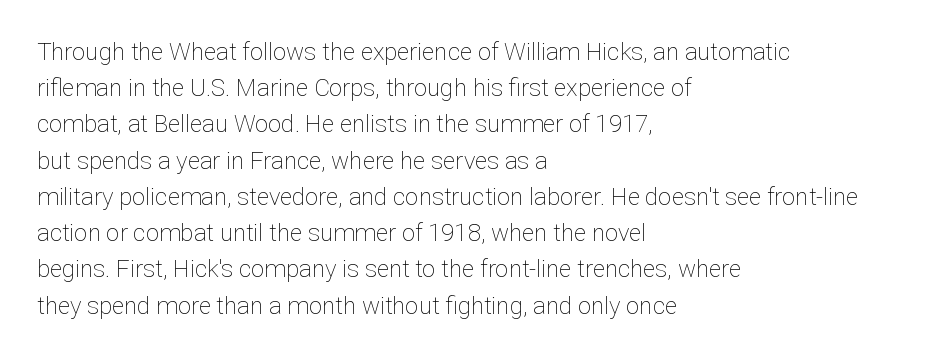
{"italic": "no", "bold": "no", "underline": "no", "align": "left", "line_spacing": "normal", "line_spacing_ratio": 1.51, "letter_spacing": "normal", "letter_spacing_em": 0.0, "glyph_px": 24}
